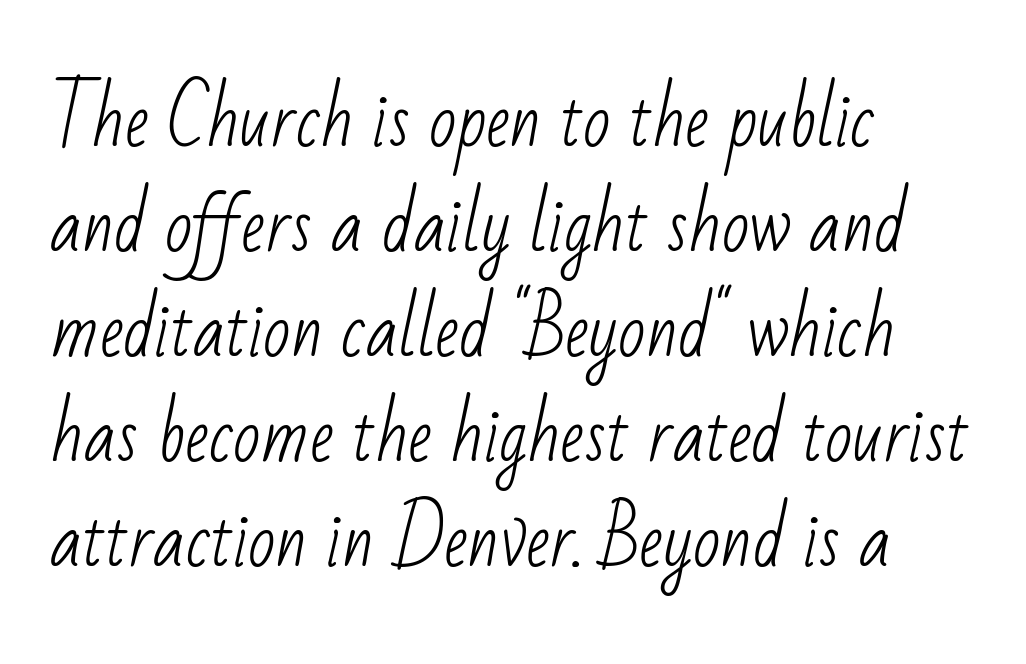
{"serif": "no", "bold": "no", "weight": "light", "width": "condensed", "stroke_contrast": "low", "x_height": "small", "monospaced": "no", "underline": "no", "align": "left", "line_spacing": "normal", "line_spacing_ratio": 1.46, "letter_spacing": "normal", "letter_spacing_em": 0.0, "glyph_px": 72}
